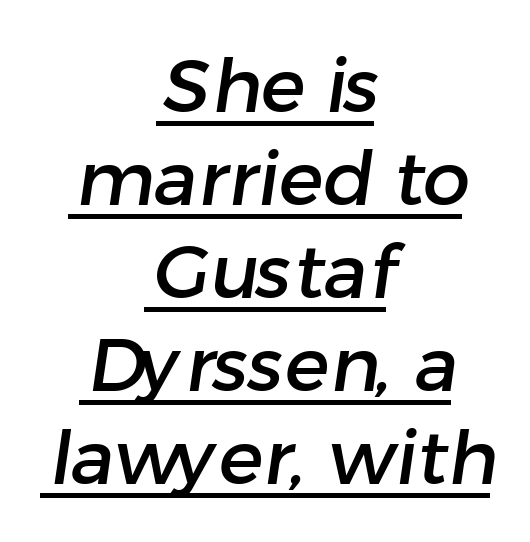
{"serif": "no", "width": "normal", "stroke_contrast": "low", "x_height": "medium", "monospaced": "no", "underline": "yes", "align": "center", "line_spacing_ratio": 1.24, "letter_spacing": "normal", "letter_spacing_em": 0.0, "glyph_px": 75}
